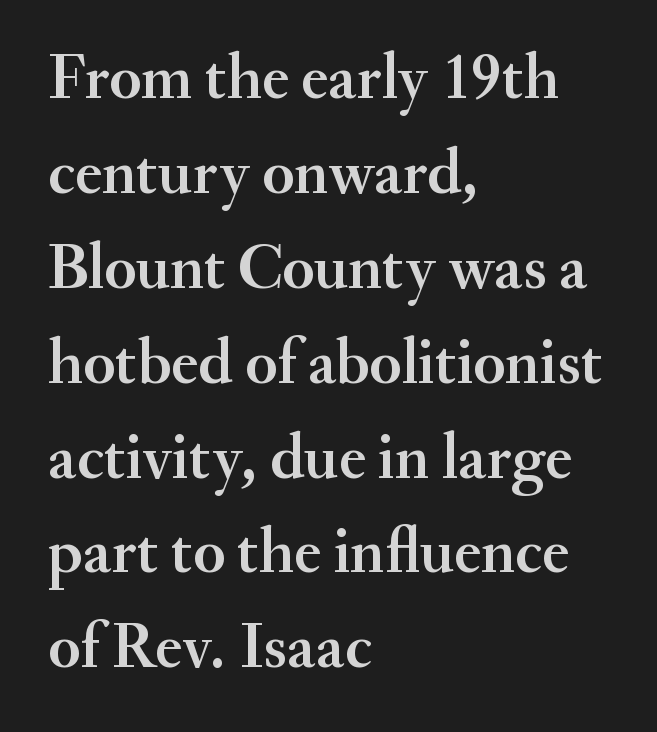
The image shows 65 px serif type, upright; set left-aligned, normal line spacing (1.46x), normal letter spacing, not underlined; medium stroke contrast and a small x-height.
